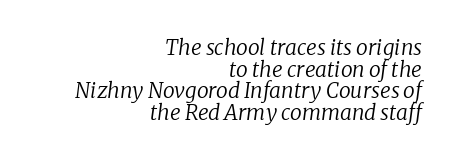
{"italic": "yes", "lean": "right", "slant_degrees": 8, "bold": "no", "underline": "no", "align": "right", "line_spacing": "tight", "line_spacing_ratio": 1.03, "letter_spacing": "normal", "letter_spacing_em": 0.0, "glyph_px": 21}
